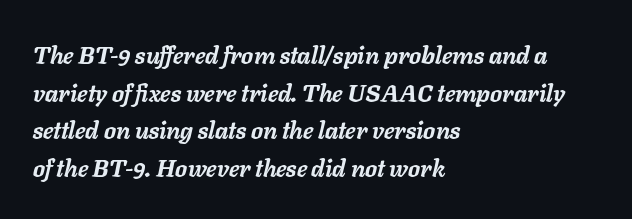
{"italic": "yes", "lean": "right", "slant_degrees": 11, "bold": "yes", "underline": "no", "align": "left", "line_spacing": "normal", "line_spacing_ratio": 1.57, "letter_spacing": "normal", "letter_spacing_em": 0.0, "glyph_px": 24}
